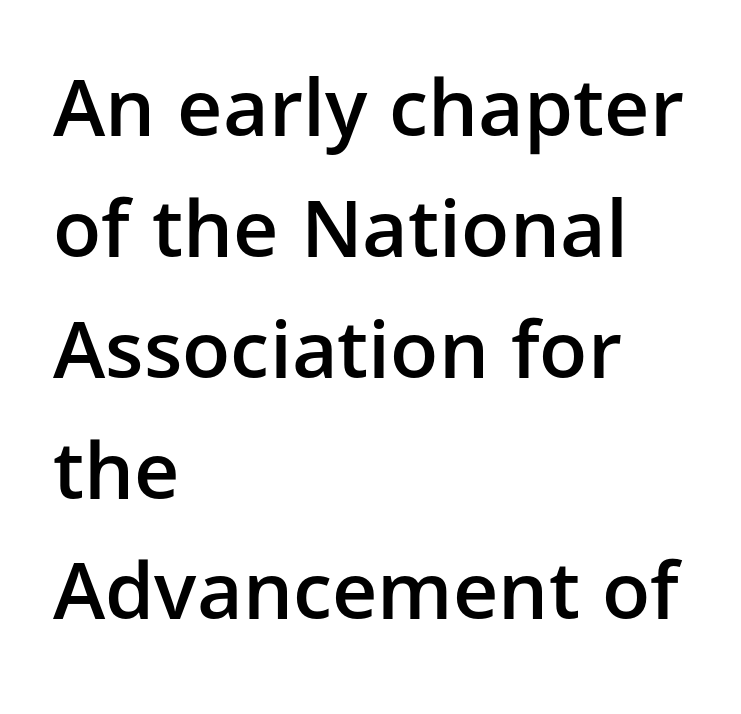
Q: Is the text bold? A: Semi-bold.
Q: Is the text italic (slanted)? A: No, it is upright.
Q: Is the typeface a serif or a sans-serif typeface? A: Sans-serif.
Q: Is the text underlined? A: No.
Q: How is the paragraph aligned? A: Left-aligned.
Q: Is the spacing between letters normal or unusually wide? A: Normal.
Q: Is the spacing between lines tight, normal or loose? A: Normal.
Q: Width (condensed, normal, or wide)? A: Normal.
Q: Stroke contrast? A: Low.
Q: x-height? A: Medium.
Q: Monospaced? A: No.
